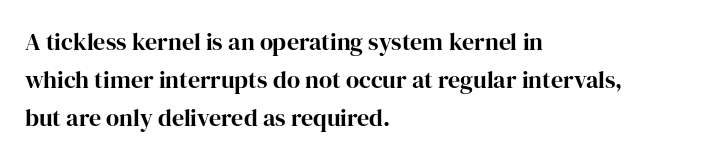
The image shows 24 px text type, upright; set left-aligned, normal line spacing (1.59x), normal letter spacing, not underlined.
